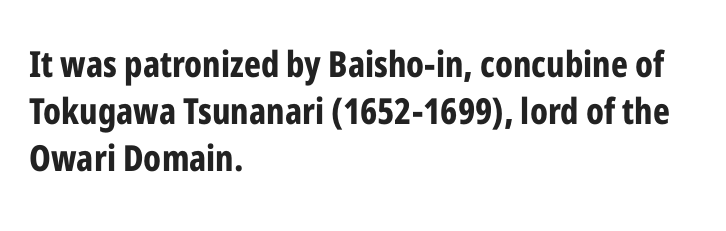
Q: Is the text bold? A: Yes.
Q: Is the text italic (slanted)? A: No, it is upright.
Q: Is the typeface a serif or a sans-serif typeface? A: Sans-serif.
Q: Is the text underlined? A: No.
Q: How is the paragraph aligned? A: Left-aligned.
Q: Is the spacing between letters normal or unusually wide? A: Normal.
Q: Is the spacing between lines tight, normal or loose? A: Normal.
Q: Width (condensed, normal, or wide)? A: Condensed.
Q: Stroke contrast? A: Low.
Q: x-height? A: Medium.
Q: Monospaced? A: No.
